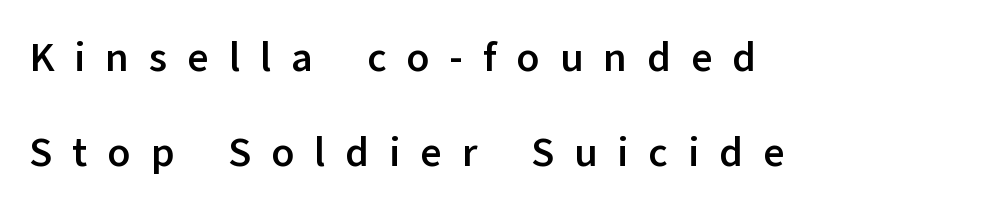
Unlike a traditional serif, this face leaves its strokes unadorned. If you drew a ruler down the left edge, every line would touch it. You could not count columns in this text — the font is proportionally spaced. The line-height multiplier appears high, well above default. The typography opts for an upright posture over an oblique one.
